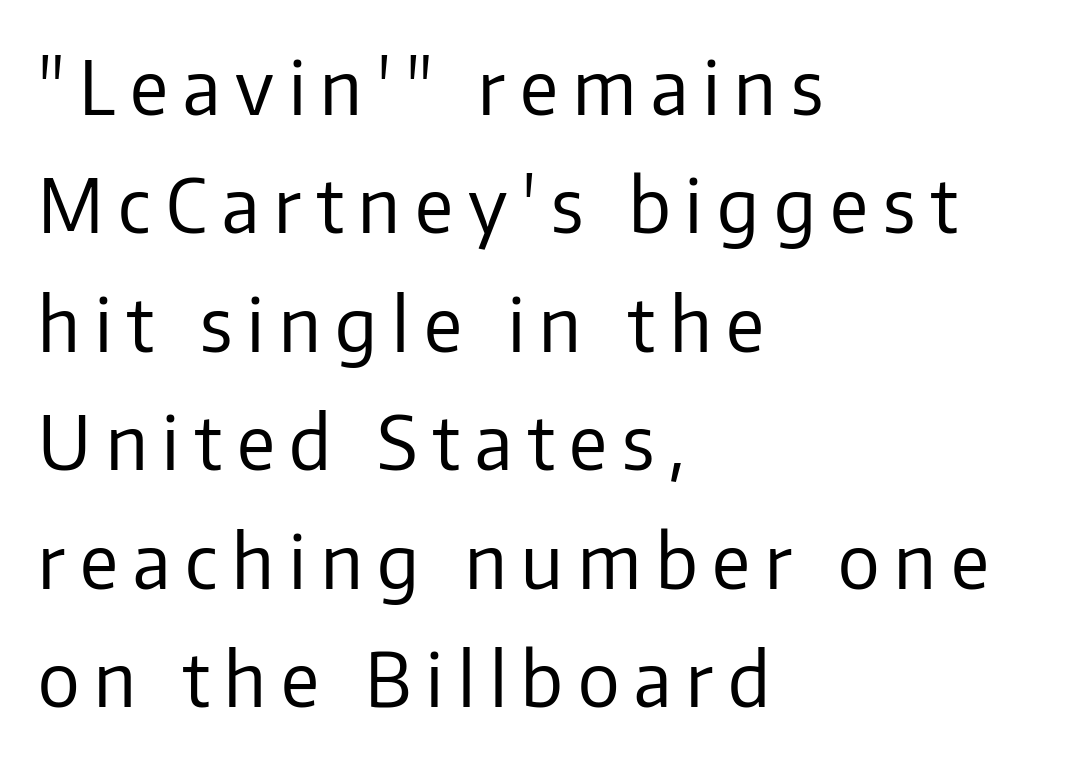
{"serif": "no", "italic": "no", "bold": "no", "weight": "regular", "width": "normal", "stroke_contrast": "low", "x_height": "medium", "monospaced": "no", "underline": "no", "align": "left", "line_spacing": "normal", "line_spacing_ratio": 1.6, "letter_spacing": "wide", "letter_spacing_em": 0.2, "glyph_px": 74}
